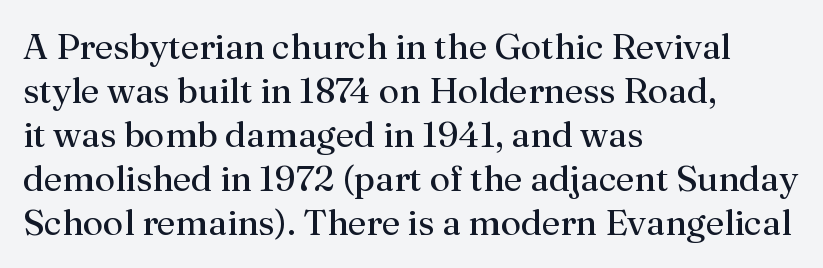
{"serif": "yes", "italic": "no", "bold": "no", "weight": "regular", "width": "normal", "stroke_contrast": "medium", "x_height": "medium", "monospaced": "no", "underline": "no", "align": "left", "line_spacing_ratio": 1.22, "letter_spacing": "normal", "letter_spacing_em": 0.0, "glyph_px": 36}
